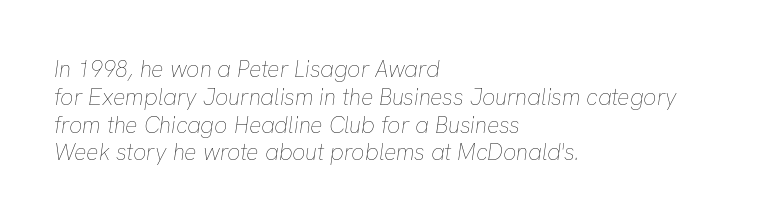
The image shows 23 px text type, italic (leaning right); set left-aligned, line spacing 1.21x, normal letter spacing, not underlined.
